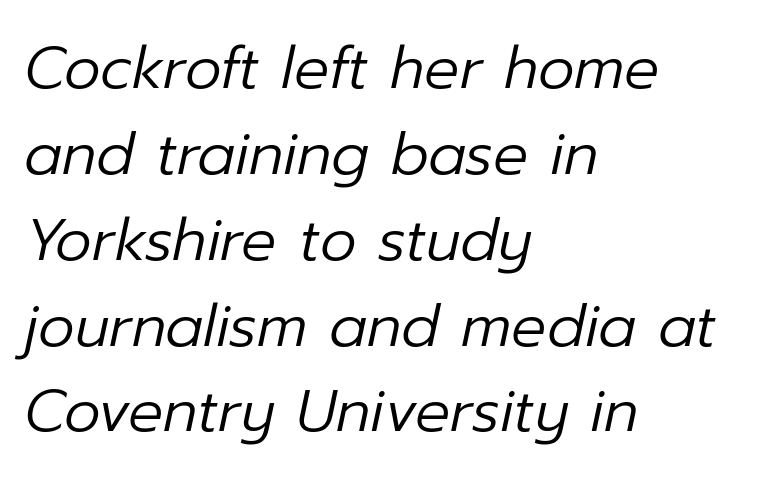
The image shows 58 px regular-weight type, italic (leaning right); set left-aligned, normal line spacing (1.48x), normal letter spacing, not underlined; low stroke contrast and a medium x-height.
